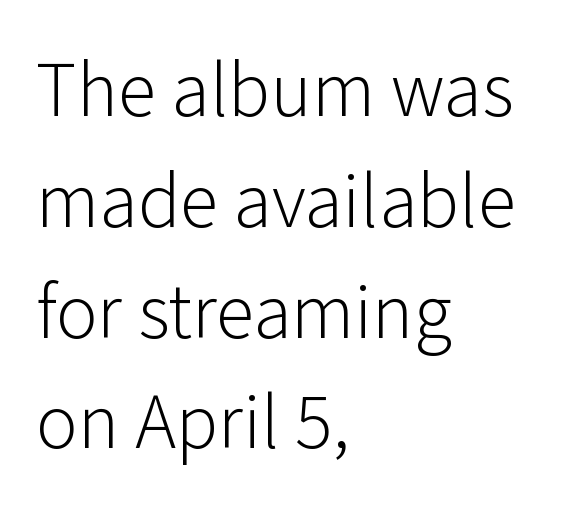
Q: Is the text bold? A: No.
Q: Is the text italic (slanted)? A: No, it is upright.
Q: Is the typeface a serif or a sans-serif typeface? A: Sans-serif.
Q: Is the text underlined? A: No.
Q: How is the paragraph aligned? A: Left-aligned.
Q: Is the spacing between letters normal or unusually wide? A: Normal.
Q: Is the spacing between lines tight, normal or loose? A: Normal.
Q: Width (condensed, normal, or wide)? A: Normal.
Q: Stroke contrast? A: Low.
Q: x-height? A: Medium.
Q: Monospaced? A: No.
